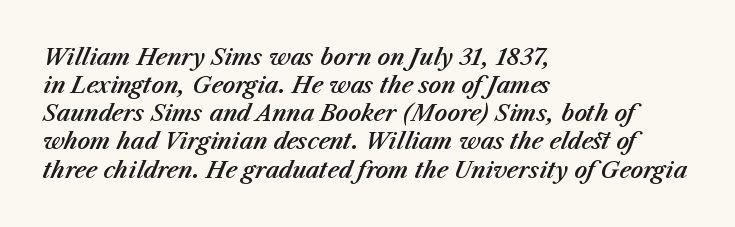
The image shows 22 px text type, italic (leaning right); set left-aligned, normal line spacing (1.28x), normal letter spacing, not underlined.
